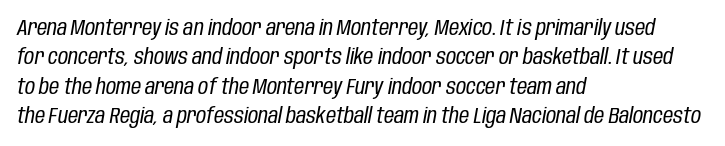
{"italic": "yes", "lean": "right", "slant_degrees": 10, "bold": "no", "underline": "no", "align": "left", "line_spacing": "normal", "line_spacing_ratio": 1.33, "letter_spacing": "normal", "letter_spacing_em": 0.0, "glyph_px": 22}
